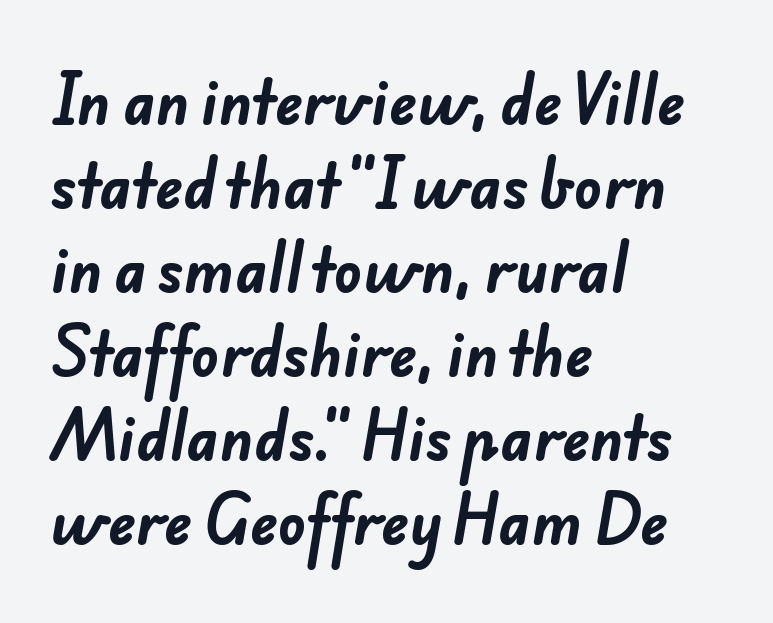
Is this a fixed-width face? No — the glyphs have proportional, varying widths. Horizontal alignment here is leftward, the default for most running prose. Note: no serifs on the glyphs. The line-height multiplier appears to be the usual default.
